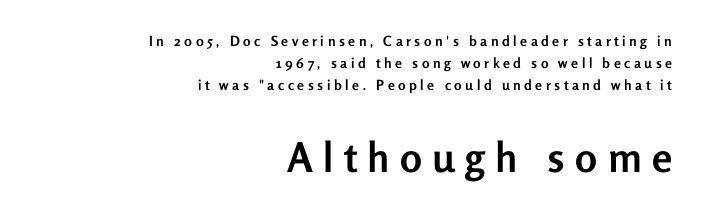
The image shows 41 px semibold sans-serif type, upright; set right-aligned, normal line spacing (1.58x), unusually wide letter spacing (+0.25 em), not underlined; the second (bottom) block is 2.93x larger; low stroke contrast and a medium x-height.
